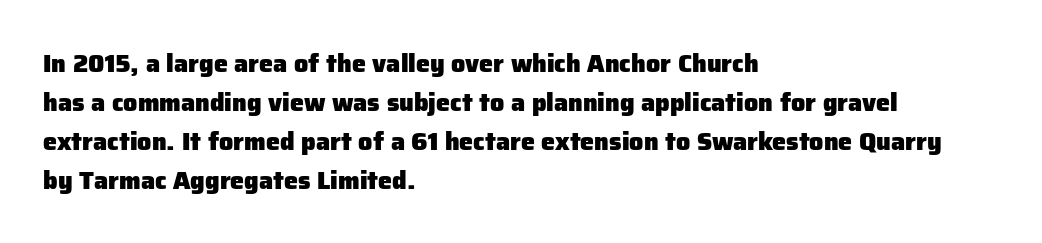
Q: Is the text bold? A: Yes.
Q: Is the text italic (slanted)? A: No, it is upright.
Q: Is the text underlined? A: No.
Q: How is the paragraph aligned? A: Left-aligned.
Q: Is the spacing between letters normal or unusually wide? A: Normal.
Q: Is the spacing between lines tight, normal or loose? A: Normal.
